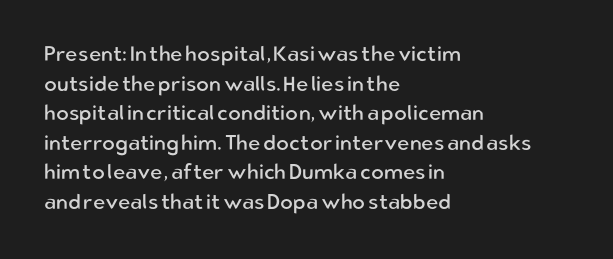
The image shows 21 px text type, upright; set left-aligned, normal line spacing (1.41x), normal letter spacing, not underlined.
